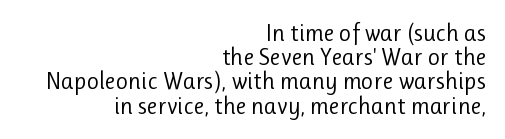
Nothing heavy about these letters — not bold at all. The lettering stays uniformly vertical, giving the passage a roman look. Underlining? Definitely not there. No extra tracking has been applied to these lines. The ragged edge is on the left, which tells us the setting is flush right. A typesetter would call this leading minimal, almost set solid.
